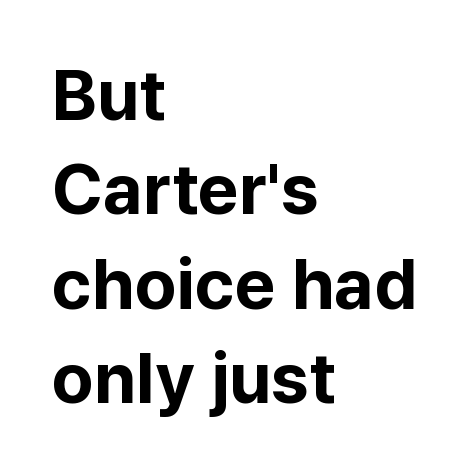
{"serif": "no", "italic": "no", "bold": "yes", "weight": "bold", "width": "normal", "stroke_contrast": "low", "x_height": "medium", "monospaced": "no", "underline": "no", "align": "left", "line_spacing": "normal", "line_spacing_ratio": 1.33, "letter_spacing": "normal", "letter_spacing_em": 0.0, "glyph_px": 71}
